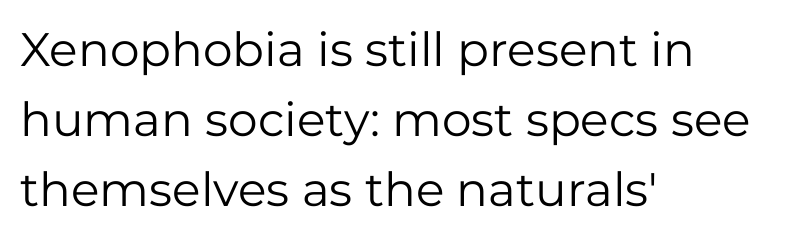
Horizontal bands of white between lines are of average thickness. The glyphs are unaccompanied by any horizontal stroke below them. Note the varied advance widths — an 'i' is clearly narrower than an 'm'. The typesetter chose a ragged-right arrangement here. Nope, not italic — everything's standing straight.
